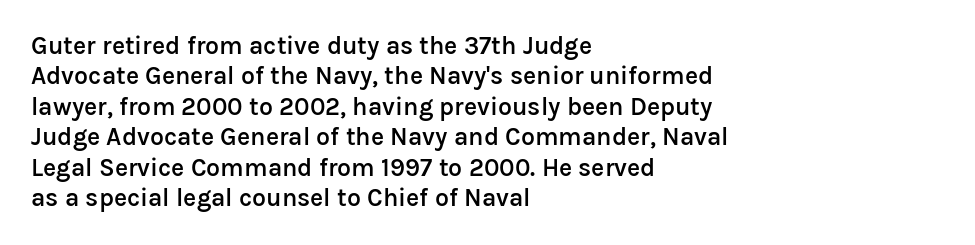
The image shows 25 px text type, upright; set left-aligned, line spacing 1.22x, normal letter spacing, not underlined.
